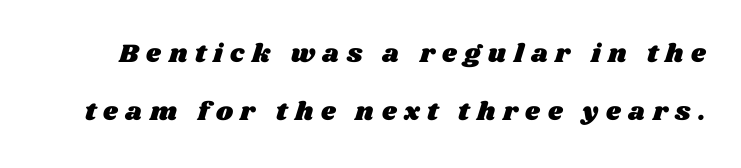
{"underline": "no", "line_spacing": "loose", "line_spacing_ratio": 2.25, "letter_spacing": "wide", "letter_spacing_em": 0.29, "glyph_px": 26}
